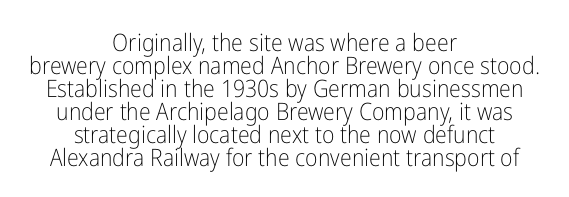
The image shows 24 px text type, upright; set centered, tight line spacing (0.96x), normal letter spacing, not underlined.
